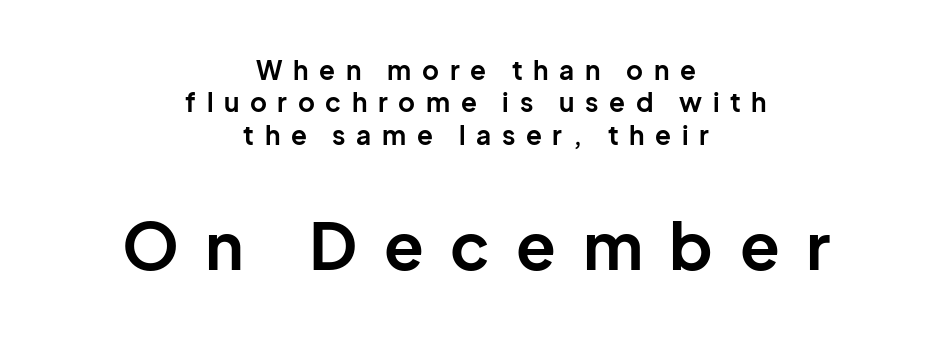
The image shows 65 px bold sans-serif type, upright; set centered, normal line spacing (1.25x), unusually wide letter spacing (+0.41 em), not underlined; the second (bottom) block is 2.5x larger; low stroke contrast and a medium x-height.
